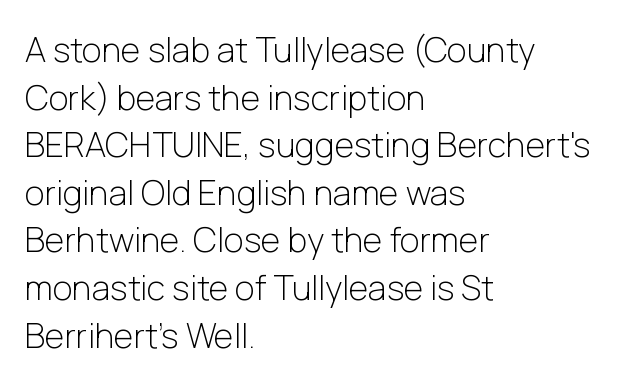
This sample uses plain, unmodified letter spacing. Regular leading. The lettering stays uniformly vertical, giving the passage a roman look. Is this a heavy cut? Hardly; it is regular or lighter. Each line starts at the same left margin while the right side varies.
